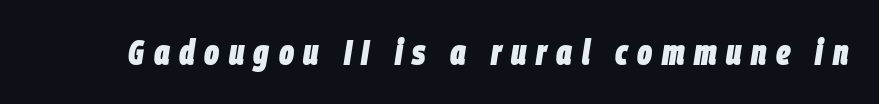
Q: Is the text bold? A: Yes.
Q: Is the text italic (slanted)? A: Yes, it leans right by about 9 degrees.
Q: Is the text underlined? A: No.
Q: Is the spacing between letters normal or unusually wide? A: Unusually wide.
Q: Width (condensed, normal, or wide)? A: Condensed.
Q: Stroke contrast? A: Low.
Q: x-height? A: Large.
Q: Monospaced? A: No.
